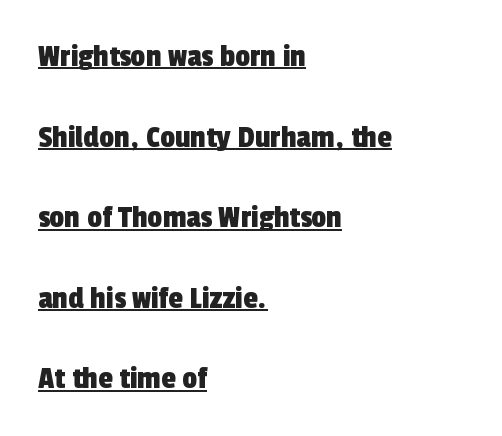
Q: Is the typeface a serif or a sans-serif typeface? A: Sans-serif.
Q: Is the text underlined? A: Yes.
Q: How is the paragraph aligned? A: Left-aligned.
Q: Is the spacing between letters normal or unusually wide? A: Normal.
Q: Is the spacing between lines tight, normal or loose? A: Loose.
Q: Width (condensed, normal, or wide)? A: Condensed.
Q: x-height? A: Medium.
Q: Monospaced? A: No.
